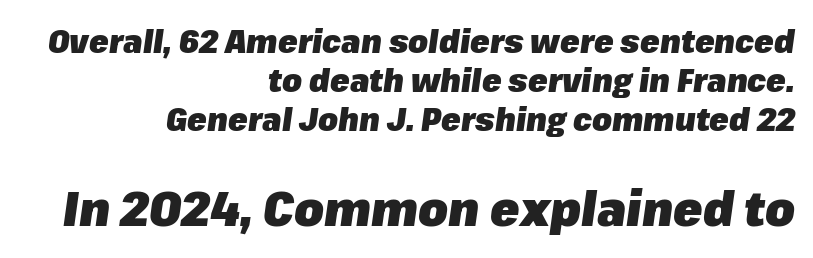
{"italic": "yes", "lean": "right", "slant_degrees": 8, "bold": "yes", "weight": "heavy", "width": "normal", "stroke_contrast": "low", "x_height": "medium", "monospaced": "no", "underline": "no", "align": "right", "line_spacing_ratio": 1.22, "letter_spacing": "normal", "letter_spacing_em": 0.0, "larger_block": "second", "size_ratio": 1.5, "glyph_px": 48}
